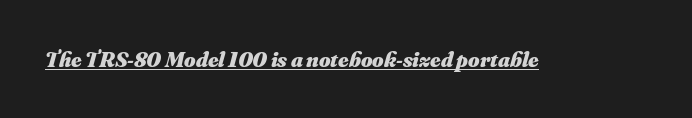
The image shows 22 px bold type, italic (leaning right); set normal letter spacing, underlined.
